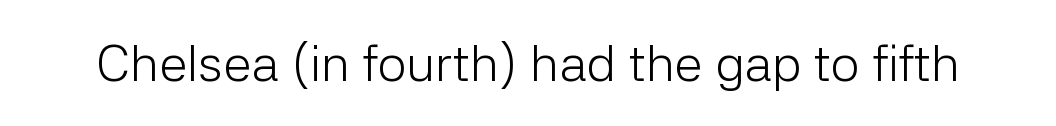
Q: Is the text bold? A: No.
Q: Is the text italic (slanted)? A: No, it is upright.
Q: Is the typeface a serif or a sans-serif typeface? A: Sans-serif.
Q: Is the text underlined? A: No.
Q: Is the spacing between letters normal or unusually wide? A: Normal.
Q: Width (condensed, normal, or wide)? A: Normal.
Q: Stroke contrast? A: Low.
Q: x-height? A: Medium.
Q: Monospaced? A: No.
